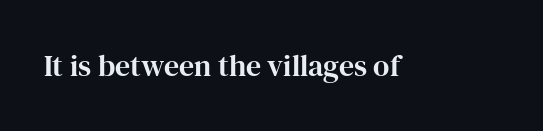
Q: Is the text italic (slanted)? A: No, it is upright.
Q: Is the typeface a serif or a sans-serif typeface? A: Serif.
Q: Is the text underlined? A: No.
Q: Is the spacing between letters normal or unusually wide? A: Normal.
Q: Width (condensed, normal, or wide)? A: Normal.
Q: Stroke contrast? A: High.
Q: x-height? A: Medium.
Q: Monospaced? A: No.
